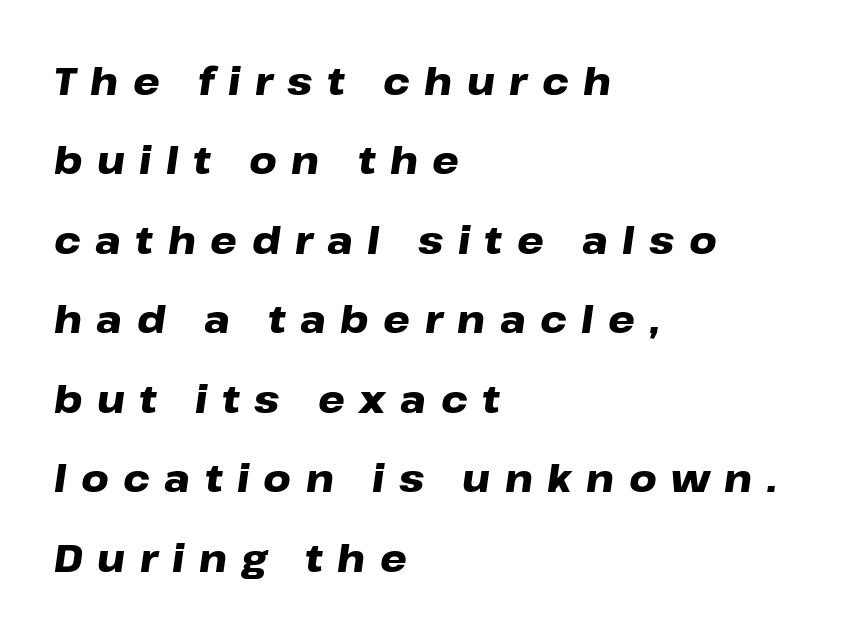
There is plenty of visible air inserted between adjacent glyphs. These lines stand farther apart than default settings would place them. The lines in this sample share a left origin and differ only in where they stop. Would a proofreader flag this as italicized? Yes.
